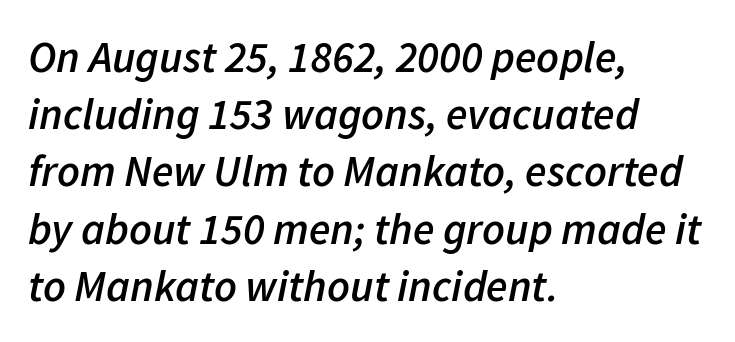
The image shows 44 px semibold type, italic (leaning right); set left-aligned, normal line spacing (1.3x), normal letter spacing, not underlined; low stroke contrast and a medium x-height.
